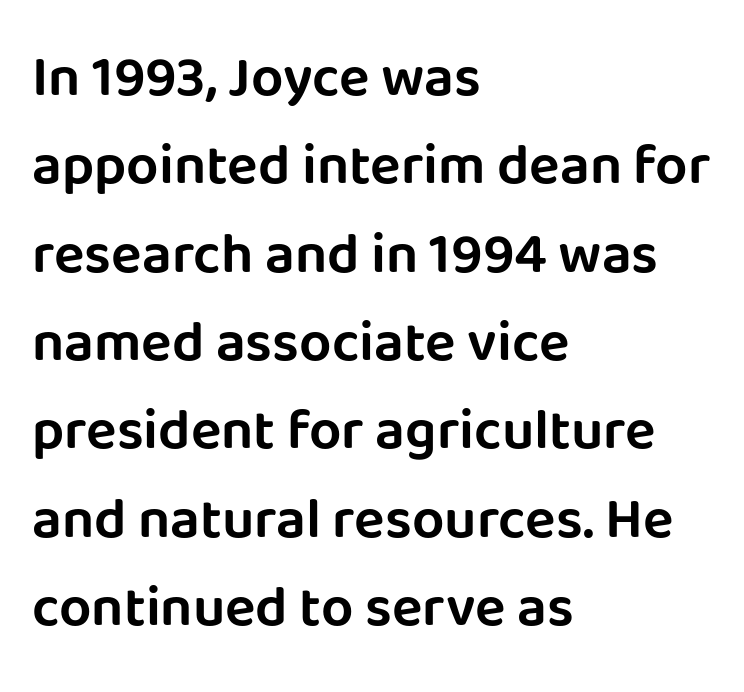
Q: Is the text italic (slanted)? A: No, it is upright.
Q: Is the typeface a serif or a sans-serif typeface? A: Sans-serif.
Q: Is the text underlined? A: No.
Q: How is the paragraph aligned? A: Left-aligned.
Q: Is the spacing between letters normal or unusually wide? A: Normal.
Q: Is the spacing between lines tight, normal or loose? A: Normal.
Q: Width (condensed, normal, or wide)? A: Normal.
Q: Stroke contrast? A: Low.
Q: x-height? A: Large.
Q: Monospaced? A: No.
